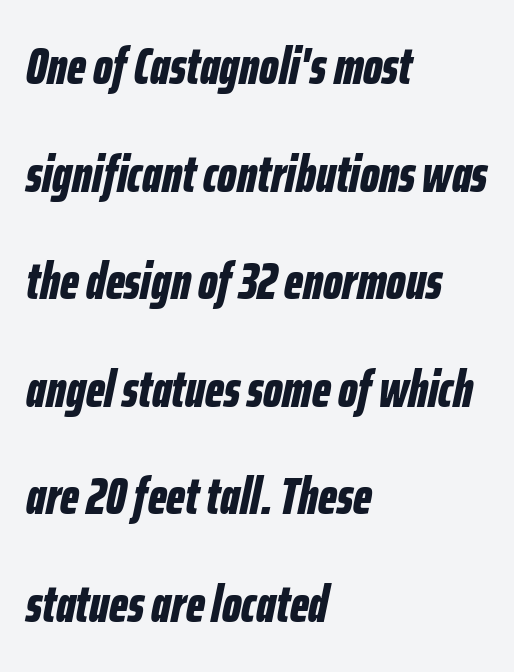
The image shows 51 px bold, condensed type, italic (leaning right); set left-aligned, loose line spacing (2.11x), normal letter spacing, not underlined; low stroke contrast and a medium x-height.
